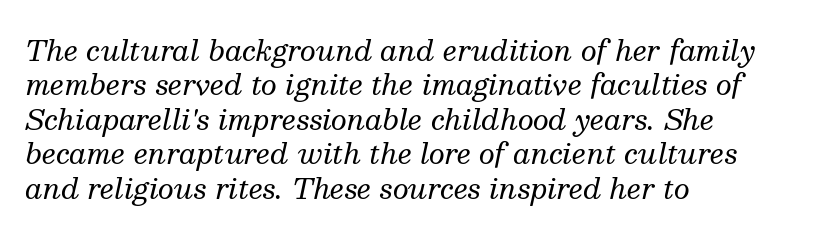
Q: Is the text bold? A: No.
Q: Is the text italic (slanted)? A: Yes, it leans right by about 13 degrees.
Q: Is the typeface a serif or a sans-serif typeface? A: Serif.
Q: Is the text underlined? A: No.
Q: How is the paragraph aligned? A: Left-aligned.
Q: Is the spacing between letters normal or unusually wide? A: Normal.
Q: Width (condensed, normal, or wide)? A: Normal.
Q: Stroke contrast? A: Medium.
Q: x-height? A: Medium.
Q: Monospaced? A: No.
